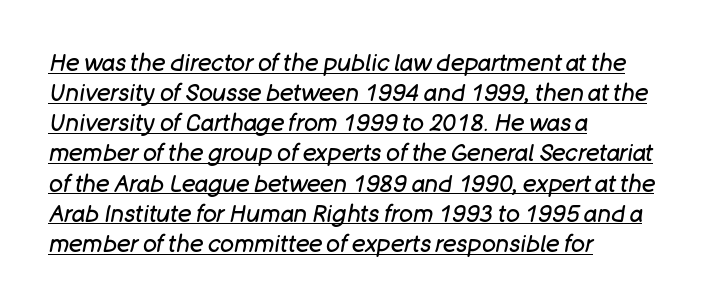
{"italic": "yes", "lean": "right", "slant_degrees": 11, "bold": "no", "underline": "yes", "align": "left", "line_spacing": "normal", "line_spacing_ratio": 1.31, "letter_spacing": "normal", "letter_spacing_em": 0.0, "glyph_px": 23}
